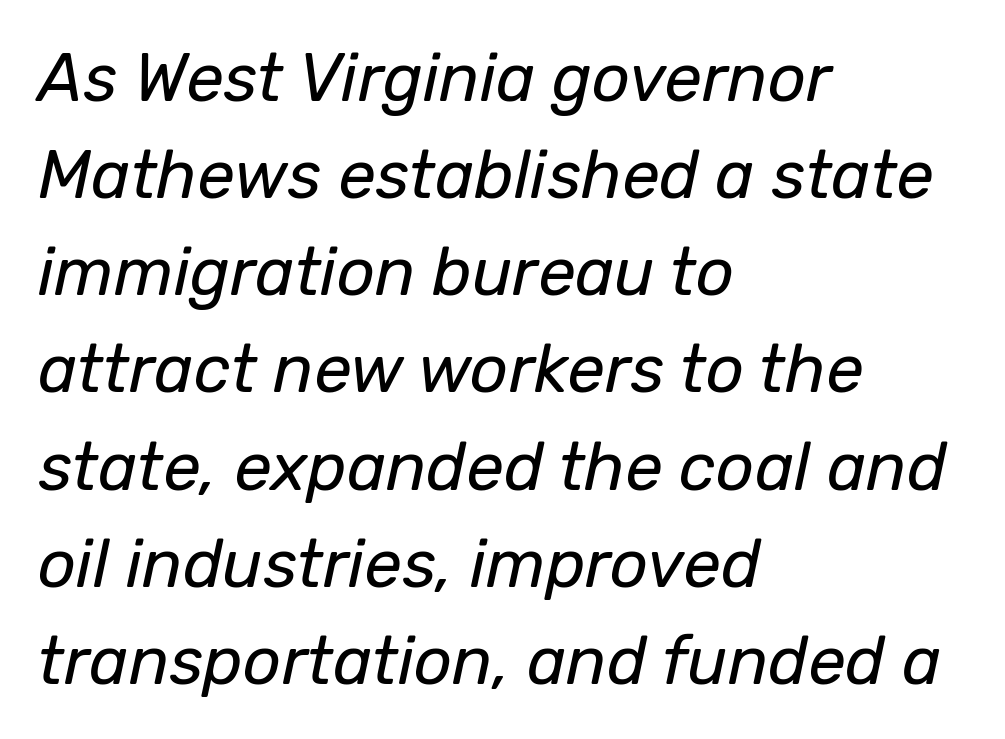
The image shows 67 px regular-weight type, italic (leaning right); set left-aligned, normal line spacing (1.45x), normal letter spacing, not underlined; low stroke contrast and a medium x-height.
